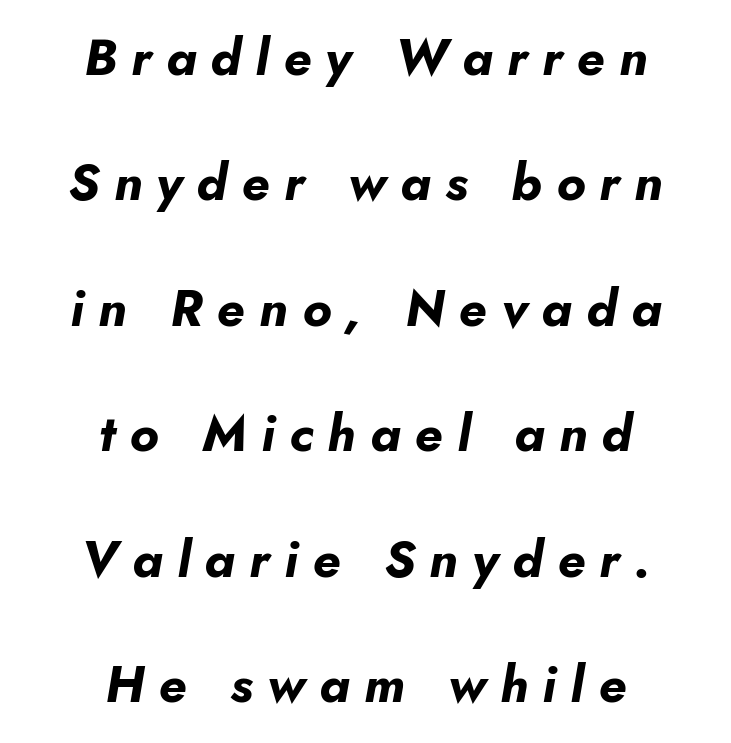
Q: Is the text bold? A: Yes.
Q: Is the text italic (slanted)? A: Yes, it leans right by about 10 degrees.
Q: Is the text underlined? A: No.
Q: How is the paragraph aligned? A: Centered.
Q: Is the spacing between letters normal or unusually wide? A: Unusually wide.
Q: Is the spacing between lines tight, normal or loose? A: Loose.
Q: Width (condensed, normal, or wide)? A: Normal.
Q: Stroke contrast? A: Low.
Q: x-height? A: Small.
Q: Monospaced? A: No.
